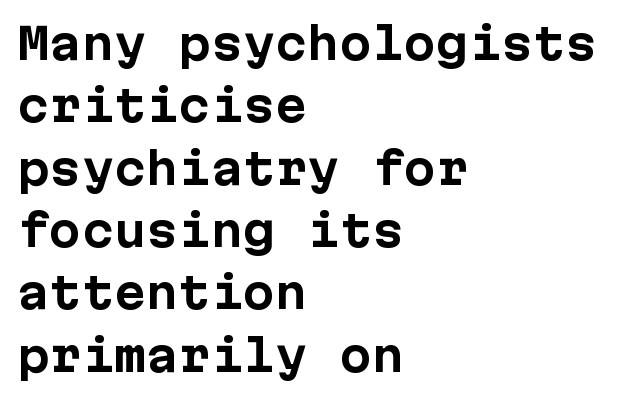
The image shows 43 px bold sans-serif type, upright; set left-aligned, normal line spacing (1.45x), normal letter spacing, not underlined; low stroke contrast and a medium x-height.
